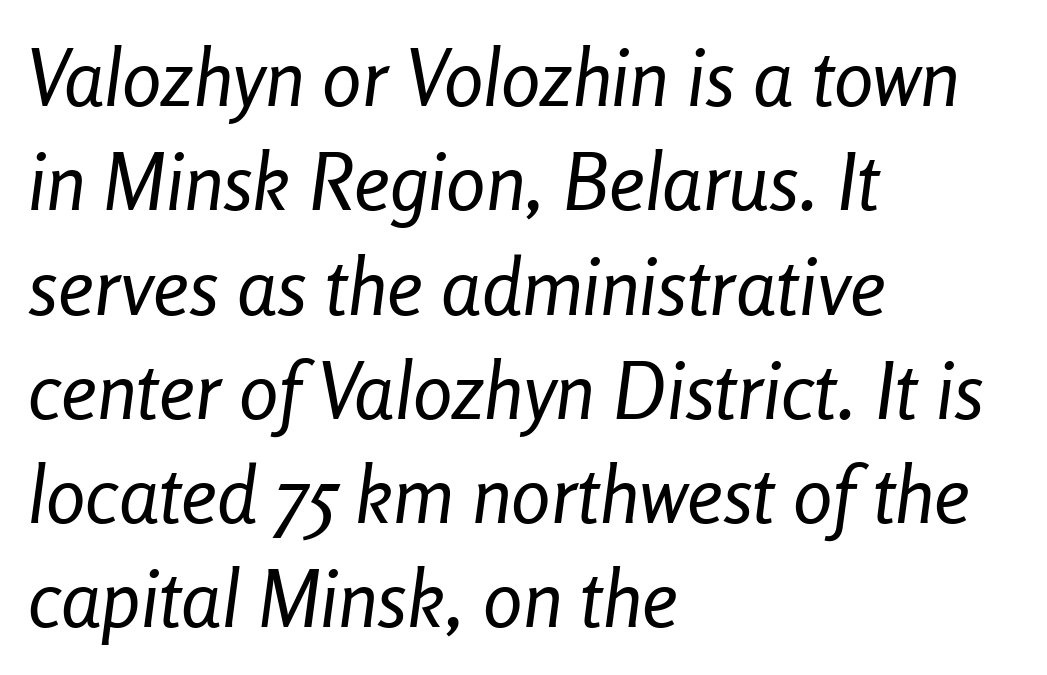
{"italic": "yes", "lean": "right", "slant_degrees": 8, "bold": "no", "weight": "regular", "width": "condensed", "stroke_contrast": "low", "x_height": "medium", "monospaced": "no", "underline": "no", "align": "left", "line_spacing": "normal", "line_spacing_ratio": 1.32, "letter_spacing": "normal", "letter_spacing_em": 0.0, "glyph_px": 79}
